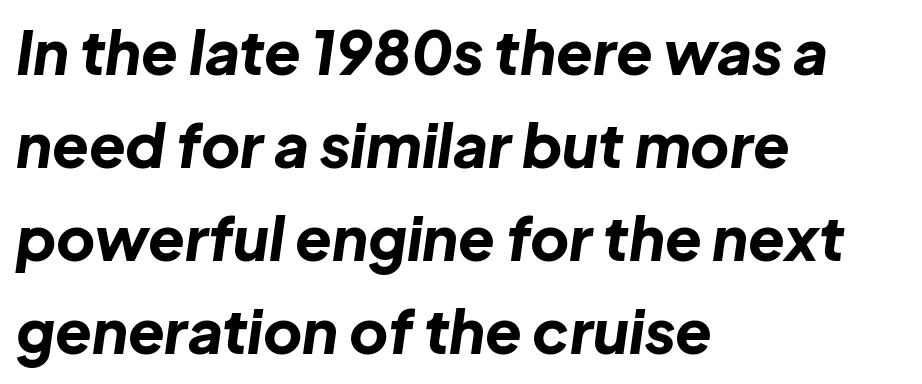
The image shows 60 px bold type, italic (leaning right); set left-aligned, normal line spacing (1.55x), normal letter spacing, not underlined; low stroke contrast and a medium x-height.
